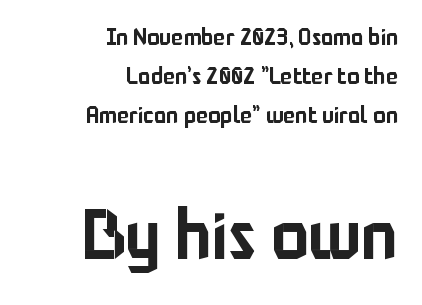
{"serif": "no", "italic": "no", "width": "normal", "stroke_contrast": "low", "x_height": "medium", "monospaced": "no", "underline": "no", "align": "right", "line_spacing": "normal", "line_spacing_ratio": 1.7, "letter_spacing": "normal", "letter_spacing_em": 0.0, "larger_block": "second", "size_ratio": 3.0, "glyph_px": 69}
